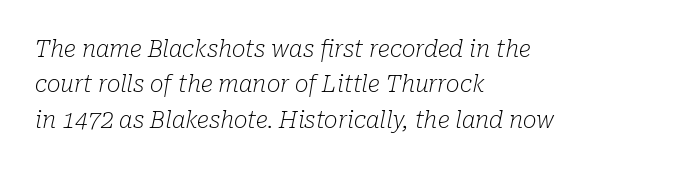
The image shows 23 px text type, italic (leaning right); set left-aligned, normal line spacing (1.54x), normal letter spacing, not underlined.
